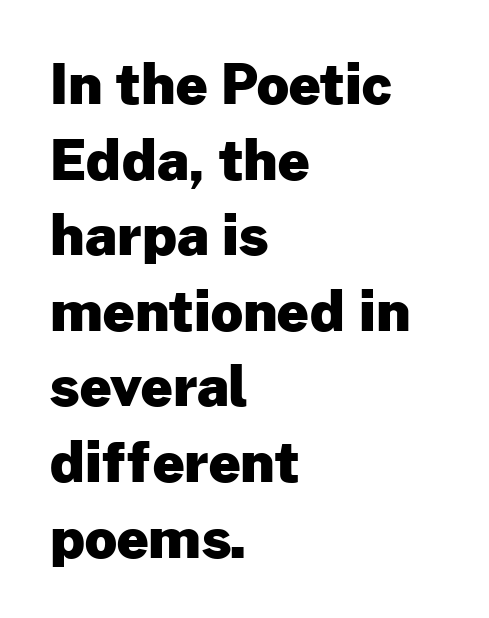
{"serif": "no", "italic": "no", "bold": "yes", "weight": "heavy", "width": "normal", "stroke_contrast": "low", "x_height": "medium", "monospaced": "no", "underline": "no", "align": "left", "line_spacing": "normal", "line_spacing_ratio": 1.35, "letter_spacing": "normal", "letter_spacing_em": 0.0, "glyph_px": 56}
